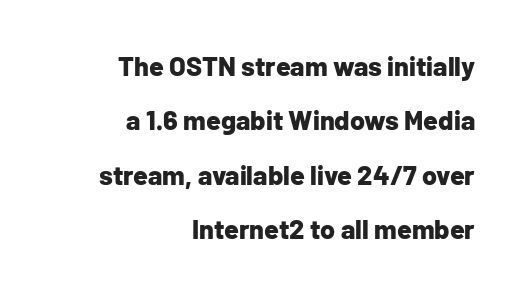
Q: Is the text bold? A: Yes.
Q: Is the text italic (slanted)? A: No, it is upright.
Q: Is the text underlined? A: No.
Q: How is the paragraph aligned? A: Right-aligned.
Q: Is the spacing between letters normal or unusually wide? A: Normal.
Q: Is the spacing between lines tight, normal or loose? A: Loose.
